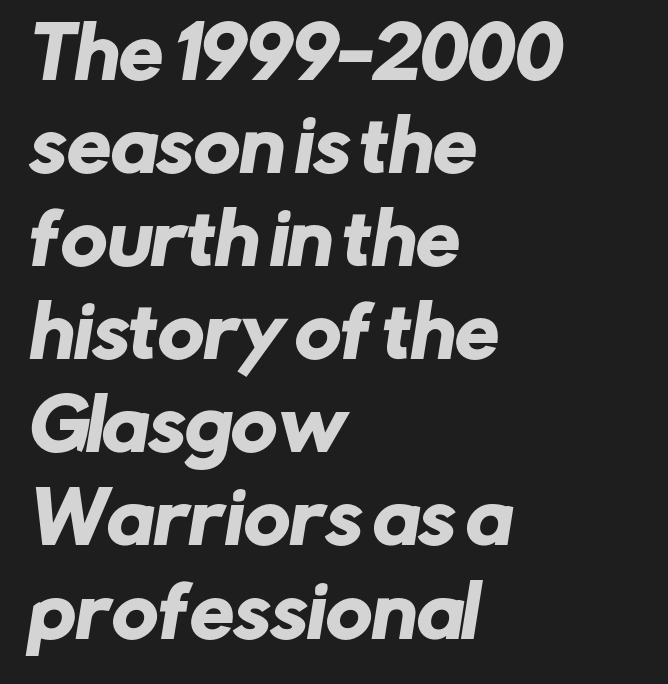
Q: Is the typeface a serif or a sans-serif typeface? A: Sans-serif.
Q: Is the text underlined? A: No.
Q: How is the paragraph aligned? A: Left-aligned.
Q: Is the spacing between letters normal or unusually wide? A: Normal.
Q: Is the spacing between lines tight, normal or loose? A: Normal.
Q: Width (condensed, normal, or wide)? A: Normal.
Q: Stroke contrast? A: Low.
Q: x-height? A: Medium.
Q: Monospaced? A: No.
